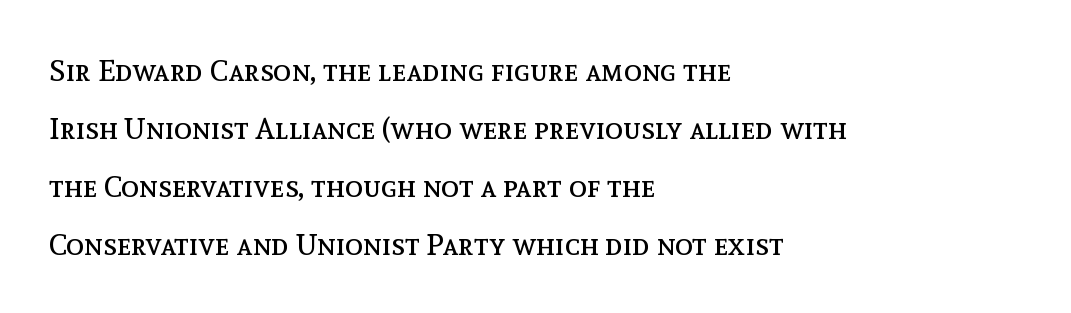
Short and long lines alike share a common starting point at left. These glyphs show unthickened strokes, regular width or finer. Posture: vertical. This sample trades compactness for vertical openness between lines. The letters advance in unequal steps, a hallmark of proportional type. Tracking here is standard; glyphs follow each other at the usual distance.
